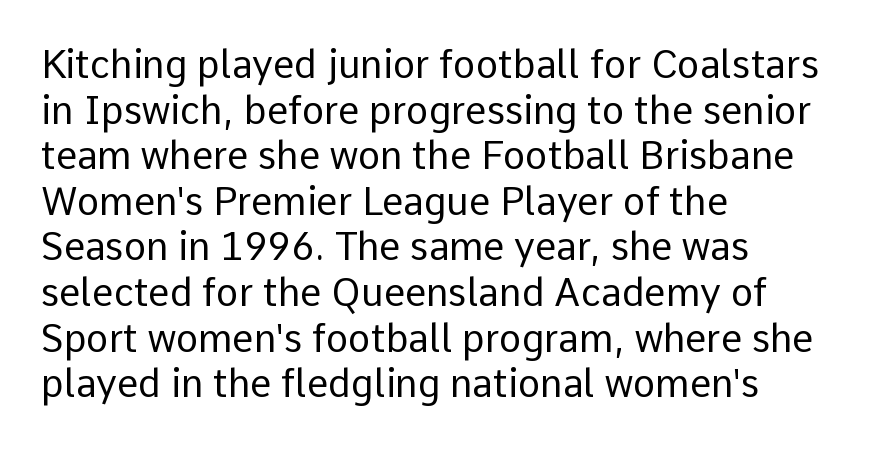
Q: Is the text bold? A: No.
Q: Is the text italic (slanted)? A: No, it is upright.
Q: Is the typeface a serif or a sans-serif typeface? A: Sans-serif.
Q: Is the text underlined? A: No.
Q: How is the paragraph aligned? A: Left-aligned.
Q: Is the spacing between letters normal or unusually wide? A: Normal.
Q: Width (condensed, normal, or wide)? A: Normal.
Q: Stroke contrast? A: Low.
Q: x-height? A: Medium.
Q: Monospaced? A: No.
